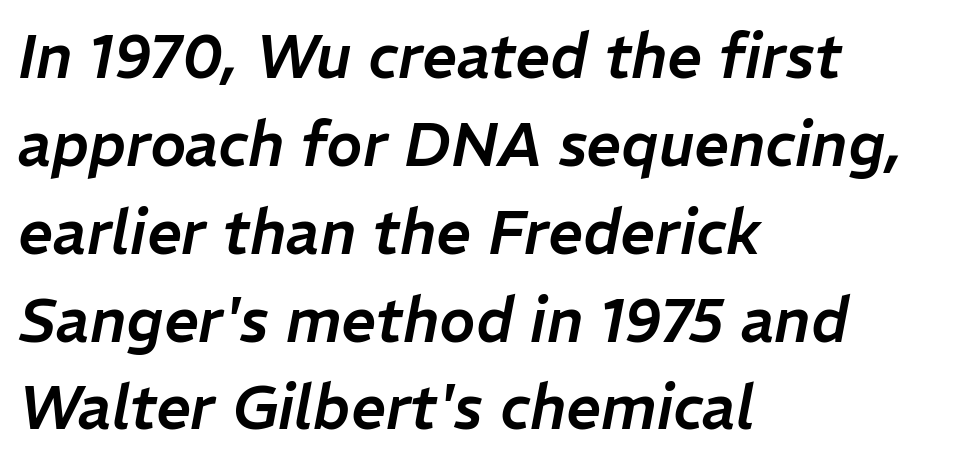
The image shows 61 px text type, italic (leaning right); set left-aligned, normal line spacing (1.44x), normal letter spacing, not underlined; low stroke contrast and a medium x-height.
